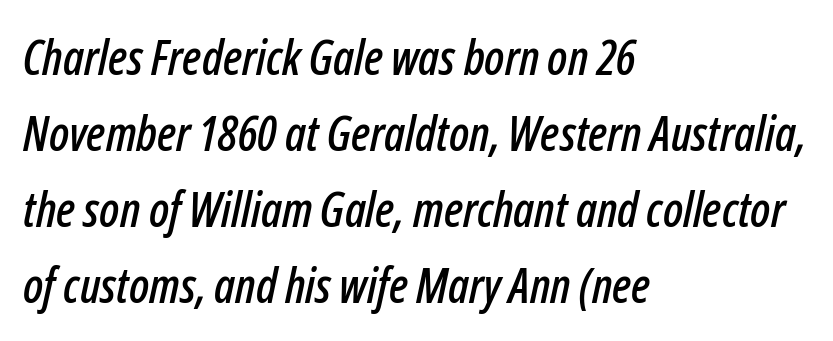
Here the glyphs are tracked normally, forming tight word shapes. Style check: oblique. A typesetter would call this proportional, since set widths differ per character. Typeset ragged right — the left edge is the straight one. Horizontal bands of white between lines are of average thickness. The glyphs are unaccompanied by any horizontal stroke below them.
